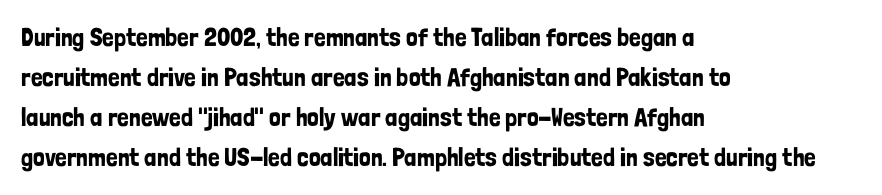
{"italic": "no", "underline": "no", "align": "left", "line_spacing": "normal", "line_spacing_ratio": 1.54, "letter_spacing": "normal", "letter_spacing_em": 0.0, "glyph_px": 26}
